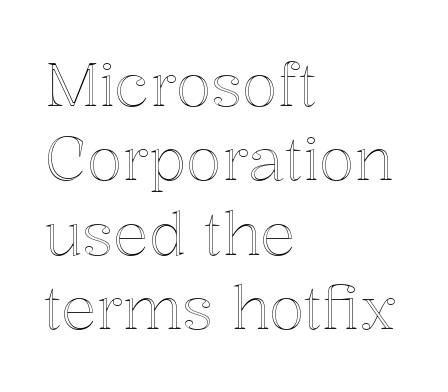
{"italic": "no", "width": "normal", "x_height": "medium", "monospaced": "no", "underline": "no", "align": "left", "line_spacing": "normal", "line_spacing_ratio": 1.26, "letter_spacing": "normal", "letter_spacing_em": 0.0, "glyph_px": 59}
